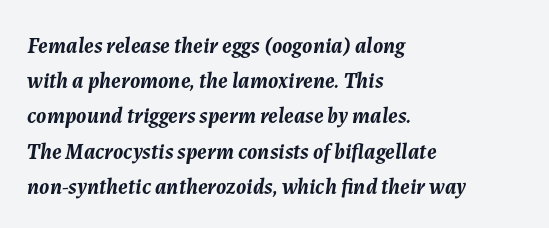
{"italic": "yes", "lean": "right", "slant_degrees": 7, "bold": "yes", "underline": "no", "align": "left", "line_spacing": "normal", "line_spacing_ratio": 1.6, "letter_spacing": "normal", "letter_spacing_em": 0.0, "glyph_px": 22}
